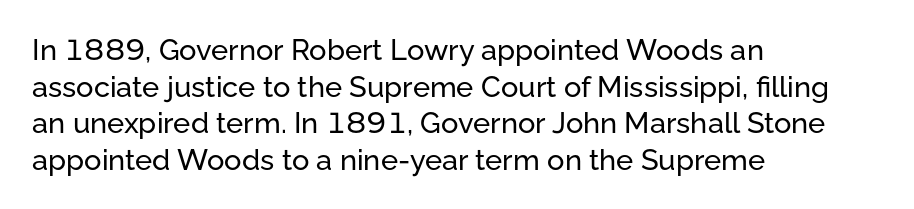
Font category for this specimen: sans-serif. Decoration check: the copy has no underline. This sample is left-justified, so line endings fall wherever the words run out. You can tell it's not italic because the verticals are truly vertical.
